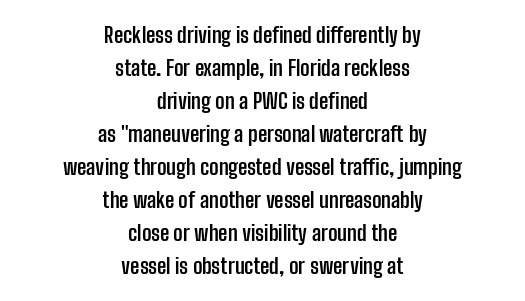
The image shows 21 px bold type, upright; set centered, normal line spacing (1.57x), normal letter spacing, not underlined.
